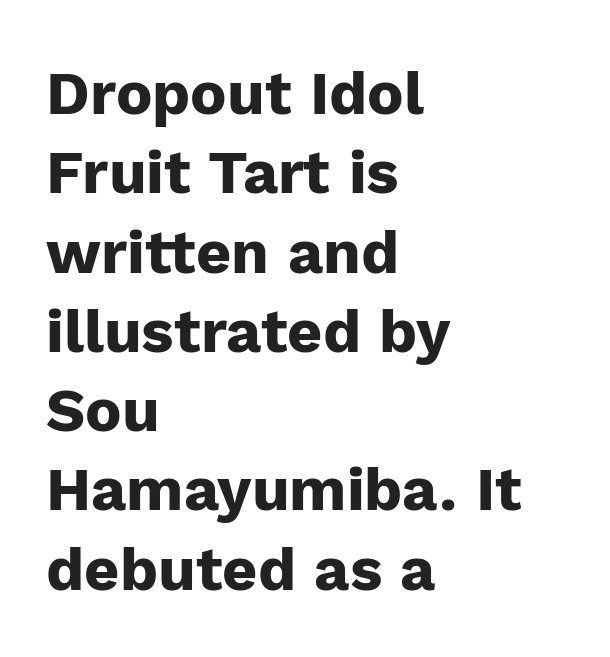
These lines sit exactly where default settings would place them. Note: no serifs on the glyphs. No word sits above an underline. Standard letterfit; no display-style spreading of the glyphs. The lines are quadded left. Typesetter's note: full bold, strokes at maximum text heaviness.
